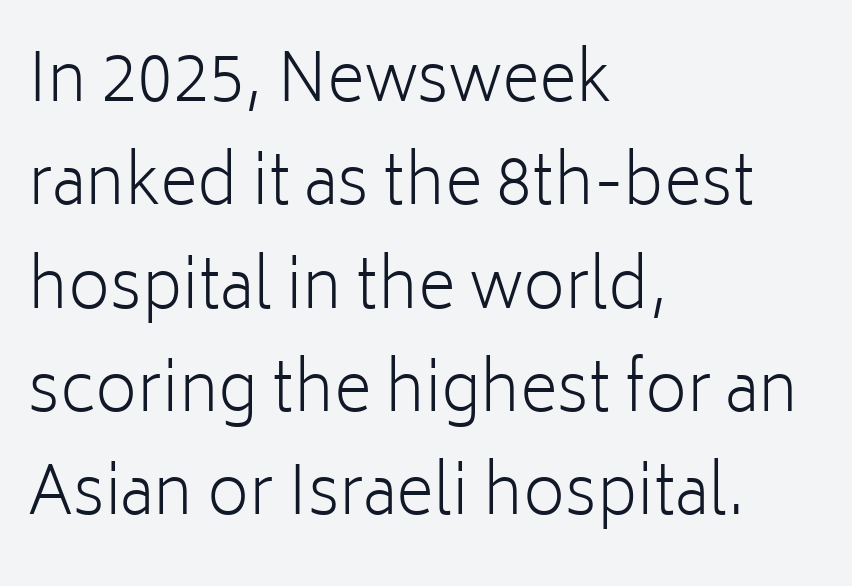
The image shows 65 px light sans-serif type, upright; set left-aligned, normal line spacing (1.59x), normal letter spacing, not underlined; low stroke contrast and a medium x-height.
